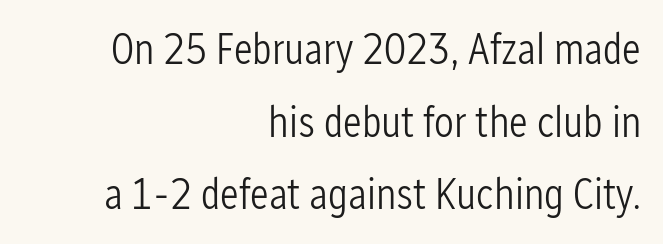
{"serif": "no", "italic": "no", "bold": "no", "weight": "light", "width": "condensed", "stroke_contrast": "low", "x_height": "medium", "monospaced": "no", "underline": "no", "align": "right", "line_spacing": "normal", "line_spacing_ratio": 1.65, "letter_spacing": "normal", "letter_spacing_em": 0.0, "glyph_px": 44}
